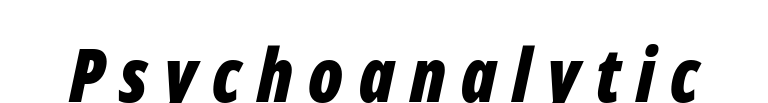
Q: Is the text bold? A: Yes.
Q: Is the text italic (slanted)? A: Yes, it leans right by about 12 degrees.
Q: Is the text underlined? A: Yes.
Q: Is the spacing between letters normal or unusually wide? A: Unusually wide.
Q: Width (condensed, normal, or wide)? A: Condensed.
Q: Stroke contrast? A: Low.
Q: x-height? A: Medium.
Q: Monospaced? A: No.
